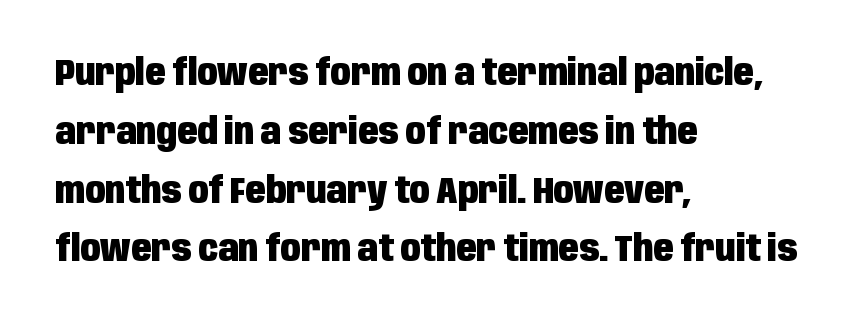
The image shows 37 px heavy, condensed sans-serif type, upright; set left-aligned, normal line spacing (1.59x), normal letter spacing, not underlined; low stroke contrast and a large x-height.
